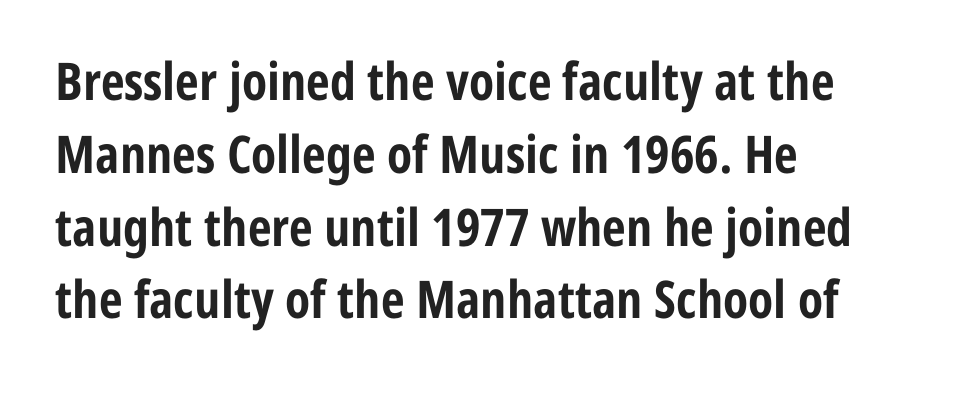
Proportional: the letters do not fall into vertical columns. How would I describe the line gaps? Plain and ordinary. The specimen reads as upright at a glance. The face used here is a sans, in the tradition of grotesques and geometrics. Compared with an ordinary text face, these strokes are far heavier — a full bold. Descender tails drop into unmarked territory.
